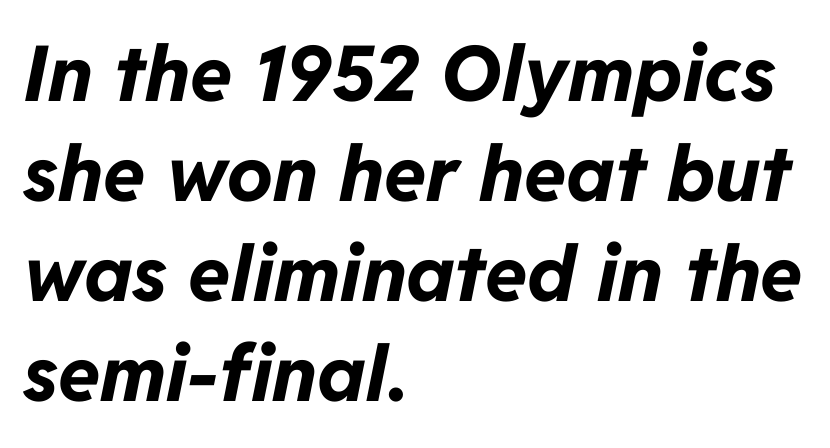
{"italic": "yes", "lean": "right", "slant_degrees": 11, "bold": "yes", "weight": "bold", "width": "normal", "stroke_contrast": "low", "x_height": "medium", "monospaced": "no", "underline": "no", "align": "left", "line_spacing": "normal", "line_spacing_ratio": 1.3, "letter_spacing": "normal", "letter_spacing_em": 0.0, "glyph_px": 77}
